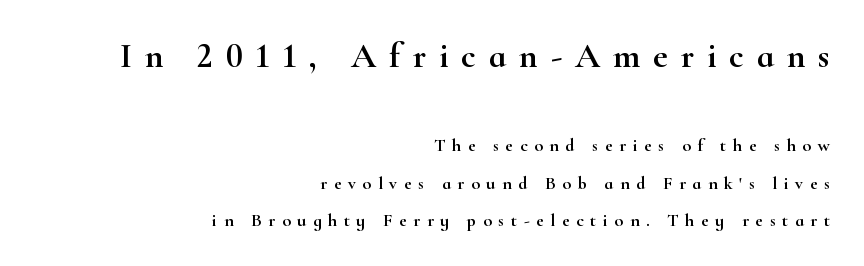
The passage shown has open, widely tracked lettering throughout. Descender tails drop into unmarked territory. Summary of vertical rhythm: relaxed, with wide interline spacing. Reading top to bottom, the characters get smaller at the block break. Note: serifs present on the glyphs.
